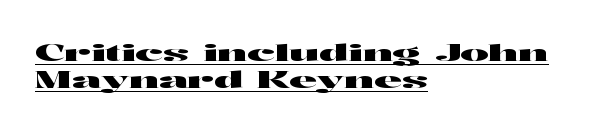
{"italic": "no", "underline": "yes", "align": "left", "line_spacing": "tight", "line_spacing_ratio": 1.12, "letter_spacing": "normal", "letter_spacing_em": 0.0, "glyph_px": 24}
